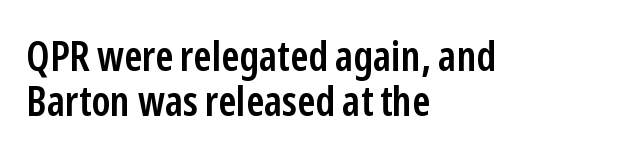
{"serif": "no", "italic": "no", "bold": "semi", "weight": "semibold", "width": "condensed", "stroke_contrast": "low", "x_height": "medium", "monospaced": "no", "underline": "no", "align": "left", "line_spacing": "tight", "line_spacing_ratio": 1.06, "letter_spacing": "normal", "letter_spacing_em": 0.0, "glyph_px": 42}
